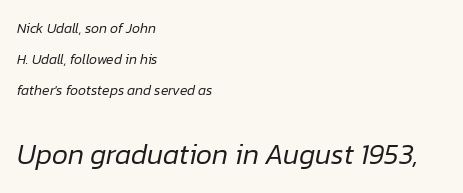
Q: Is the text bold? A: No.
Q: Is the text italic (slanted)? A: Yes, it leans right by about 12 degrees.
Q: Is the text underlined? A: No.
Q: How is the paragraph aligned? A: Left-aligned.
Q: Is the spacing between letters normal or unusually wide? A: Normal.
Q: Is the spacing between lines tight, normal or loose? A: Loose.
Q: Which block of text is set in a larger size, the first (top) or the second (bottom)? A: The second (bottom) one.
Q: Width (condensed, normal, or wide)? A: Normal.
Q: Stroke contrast? A: Low.
Q: x-height? A: Medium.
Q: Monospaced? A: No.
